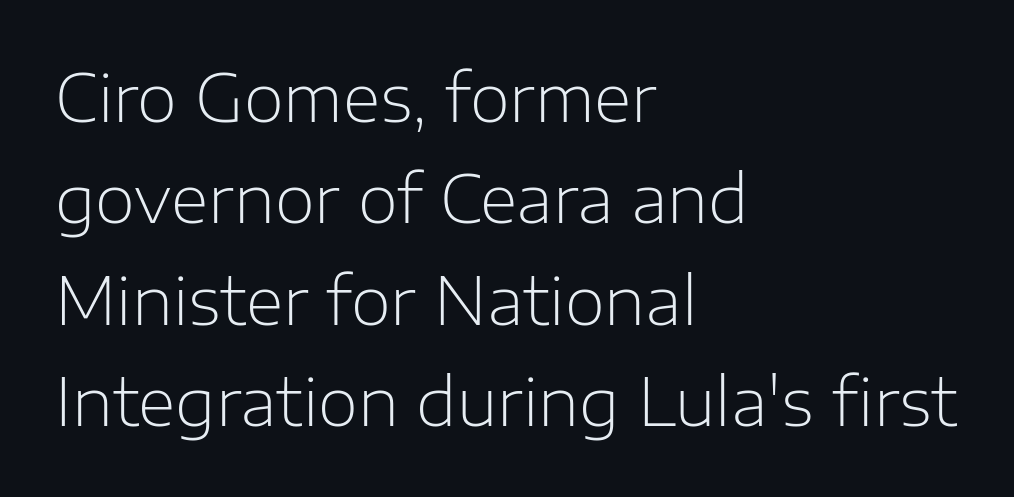
{"serif": "no", "italic": "no", "bold": "no", "weight": "light", "width": "normal", "stroke_contrast": "low", "x_height": "medium", "monospaced": "no", "underline": "no", "align": "left", "line_spacing": "normal", "line_spacing_ratio": 1.56, "letter_spacing": "normal", "letter_spacing_em": 0.0, "glyph_px": 65}
